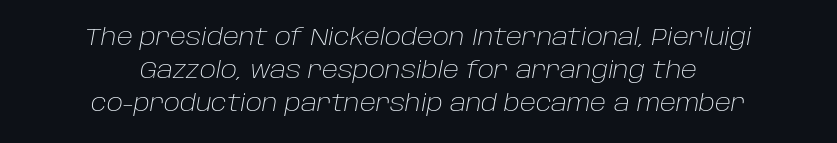
Q: Is the text bold? A: No.
Q: Is the text italic (slanted)? A: Yes, it leans right by about 10 degrees.
Q: Is the text underlined? A: No.
Q: How is the paragraph aligned? A: Centered.
Q: Is the spacing between letters normal or unusually wide? A: Normal.
Q: Is the spacing between lines tight, normal or loose? A: Normal.
